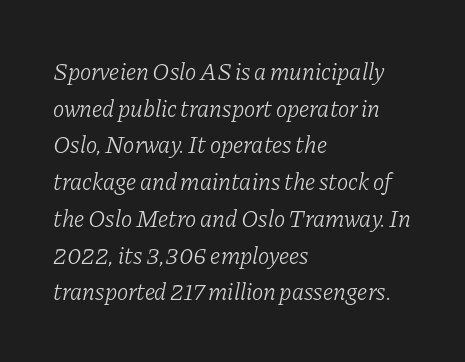
The image shows 24 px text type, italic (leaning right); set left-aligned, normal line spacing (1.53x), normal letter spacing, not underlined.
